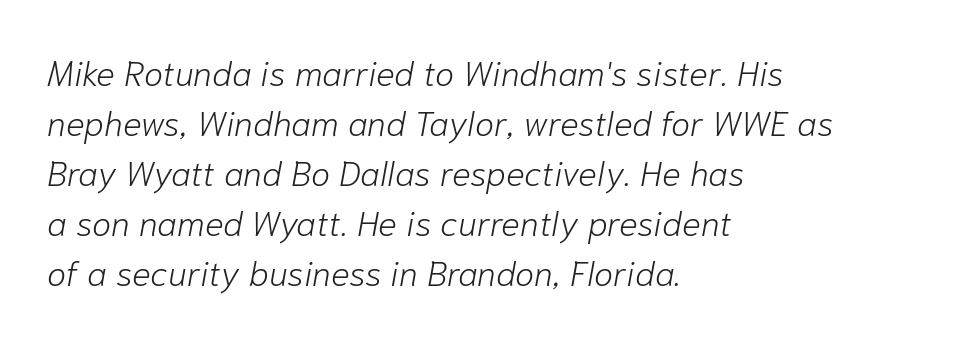
{"italic": "yes", "lean": "right", "slant_degrees": 10, "bold": "no", "weight": "light", "width": "normal", "stroke_contrast": "low", "x_height": "medium", "monospaced": "no", "underline": "no", "align": "left", "line_spacing": "normal", "line_spacing_ratio": 1.43, "letter_spacing": "normal", "letter_spacing_em": 0.0, "glyph_px": 35}
